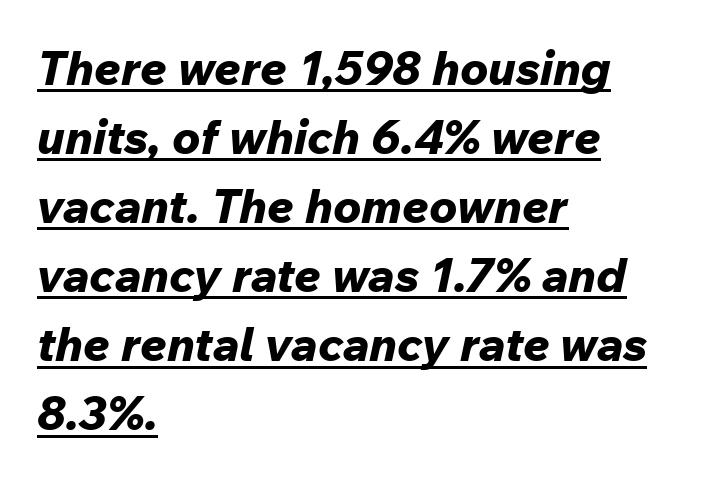
Q: Is the text bold? A: Yes.
Q: Is the text italic (slanted)? A: Yes, it leans right by about 12 degrees.
Q: Is the text underlined? A: Yes.
Q: How is the paragraph aligned? A: Left-aligned.
Q: Is the spacing between letters normal or unusually wide? A: Normal.
Q: Is the spacing between lines tight, normal or loose? A: Normal.
Q: Width (condensed, normal, or wide)? A: Normal.
Q: Stroke contrast? A: Low.
Q: x-height? A: Medium.
Q: Monospaced? A: No.
